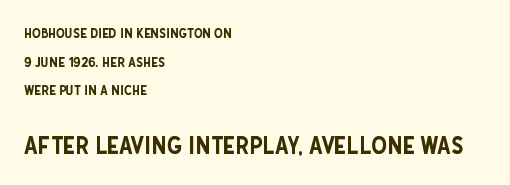
The image shows 25 px text type, upright; set left-aligned, loose line spacing (2.04x), normal letter spacing, not underlined; the second (bottom) block is 1.79x larger.
